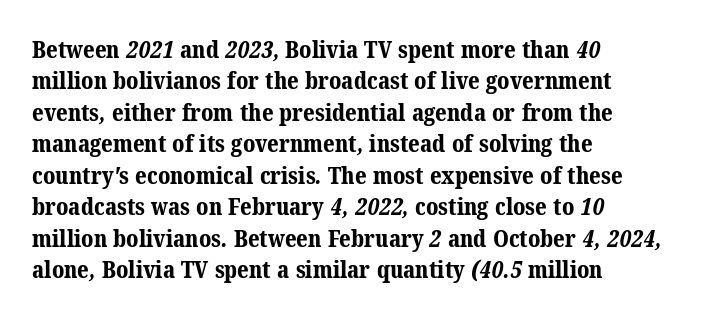
Q: Is the text bold? A: Yes.
Q: Is the text underlined? A: No.
Q: How is the paragraph aligned? A: Left-aligned.
Q: Is the spacing between letters normal or unusually wide? A: Normal.
Q: Is the spacing between lines tight, normal or loose? A: Normal.
